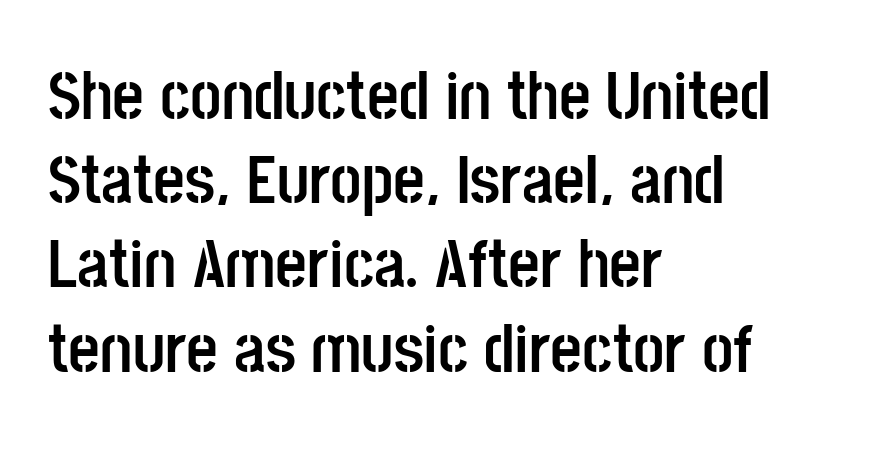
The image shows 69 px semibold, condensed sans-serif type, upright; set left-aligned, line spacing 1.22x, normal letter spacing, not underlined; low stroke contrast and a large x-height.
